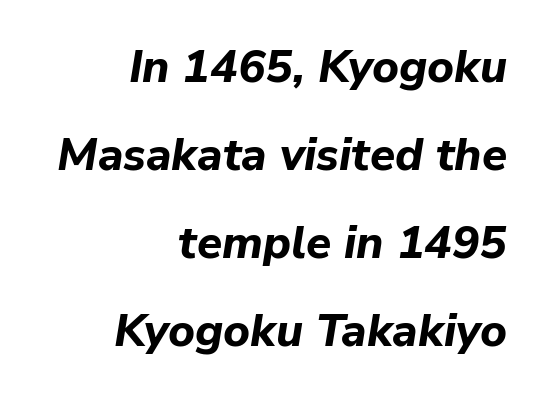
{"italic": "yes", "lean": "right", "slant_degrees": 9, "bold": "yes", "weight": "bold", "width": "normal", "stroke_contrast": "low", "x_height": "medium", "monospaced": "no", "underline": "no", "align": "right", "line_spacing": "loose", "line_spacing_ratio": 1.91, "letter_spacing": "normal", "letter_spacing_em": 0.0, "glyph_px": 46}
